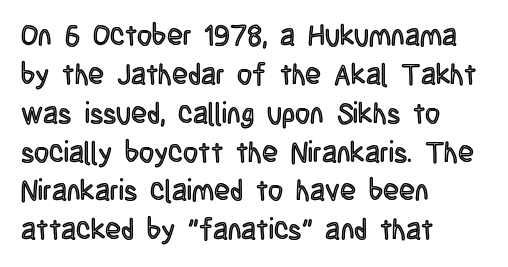
Q: Is the text italic (slanted)? A: No, it is upright.
Q: Is the text underlined? A: No.
Q: How is the paragraph aligned? A: Left-aligned.
Q: Is the spacing between letters normal or unusually wide? A: Normal.
Q: Is the spacing between lines tight, normal or loose? A: Normal.
Q: Width (condensed, normal, or wide)? A: Condensed.
Q: x-height? A: Large.
Q: Monospaced? A: No.
